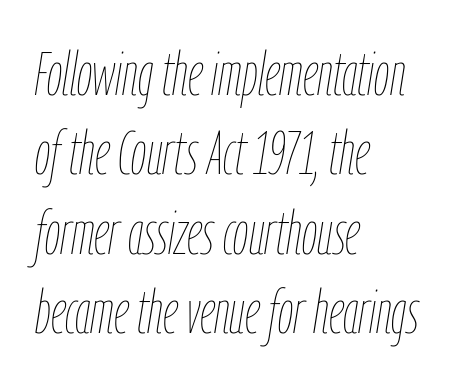
The image shows 61 px thin, condensed type, italic (leaning right); set left-aligned, normal line spacing (1.3x), normal letter spacing, not underlined; low stroke contrast and a medium x-height.
